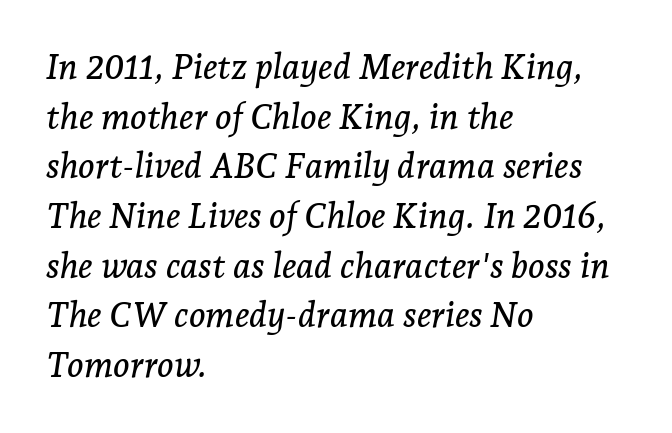
Emphasis-style slanted type is in use. What kind of face is this? One with serifs. Anything drawn beneath the words? Only blank space. Spacing between characters is what you'd get straight out of the box. Quick note: interline space is typical.
